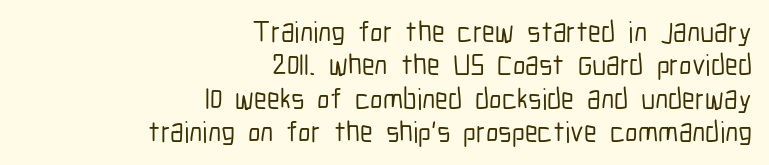
The image shows 29 px condensed sans-serif type, upright; set right-aligned, tight line spacing (1.15x), normal letter spacing, not underlined; low stroke contrast and a medium x-height.
